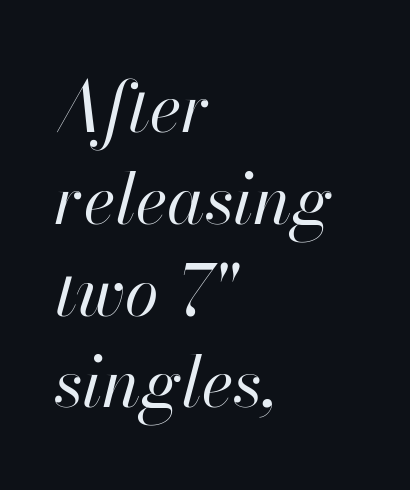
The image shows 69 px regular-weight type, italic (leaning right); set left-aligned, normal line spacing (1.33x), normal letter spacing, not underlined; high stroke contrast and a small x-height.
